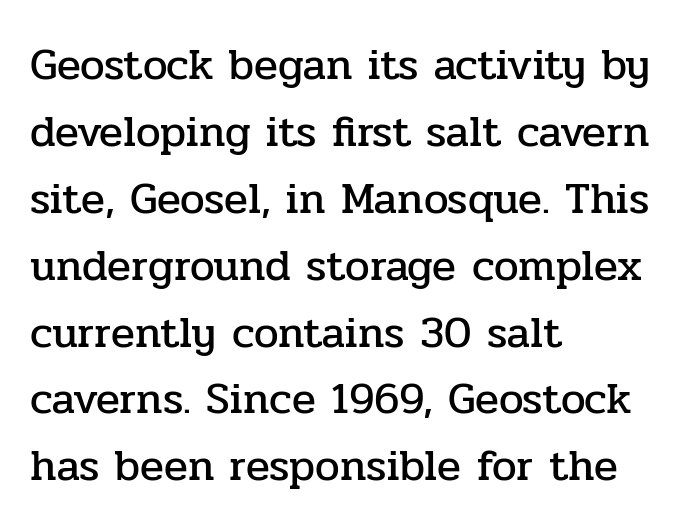
Inter-character spacing is left at the font's built-in metrics. Bare-footed words on every line. Normally led — the rows are evenly, conventionally spaced. These lines are rendered in a variable-pitch font. Rendered with straight, roman letterforms. The passage is arranged the way most books set body copy — flush left.
